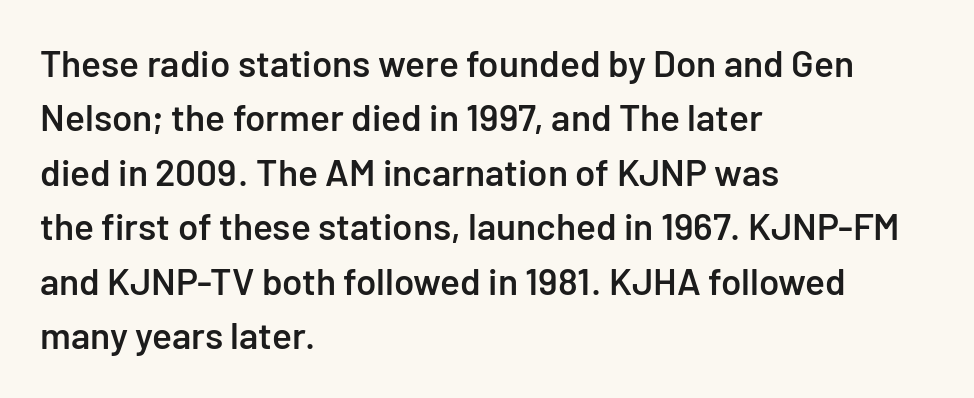
The image shows 37 px semibold sans-serif type, upright; set left-aligned, normal line spacing (1.47x), normal letter spacing, not underlined; low stroke contrast and a medium x-height.
